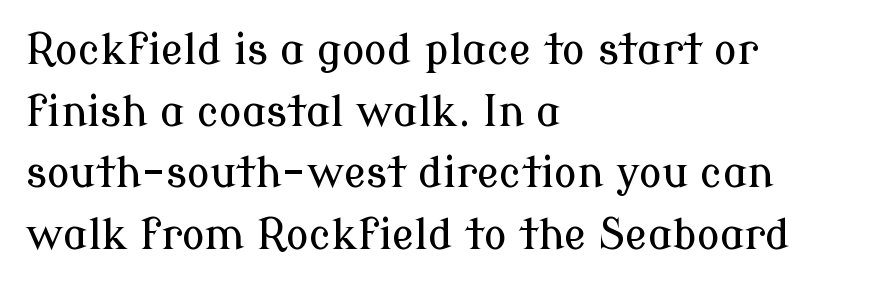
The image shows 42 px serif type, upright; set left-aligned, normal line spacing (1.47x), normal letter spacing, not underlined; low stroke contrast and a medium x-height.
